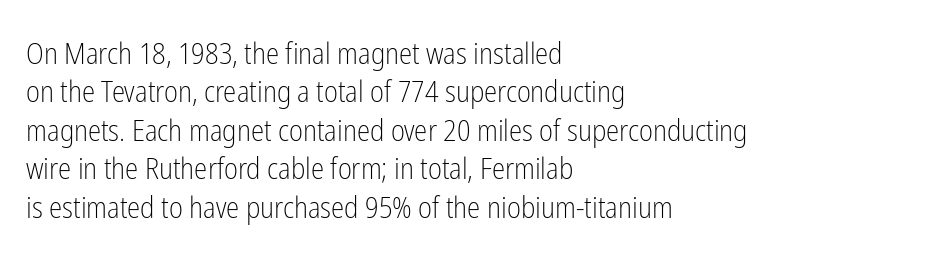
The image shows 30 px light, condensed sans-serif type, upright; set left-aligned, normal line spacing (1.28x), normal letter spacing, not underlined; low stroke contrast and a medium x-height.
